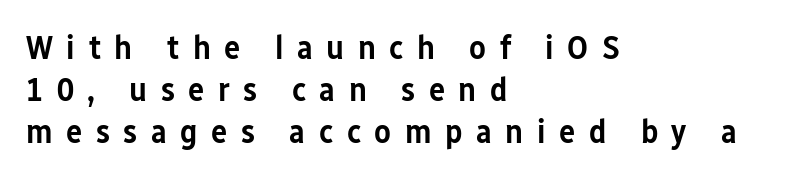
Q: Is the text bold? A: Semi-bold.
Q: Is the text italic (slanted)? A: No, it is upright.
Q: Is the typeface a serif or a sans-serif typeface? A: Sans-serif.
Q: Is the text underlined? A: No.
Q: How is the paragraph aligned? A: Left-aligned.
Q: Is the spacing between letters normal or unusually wide? A: Unusually wide.
Q: Width (condensed, normal, or wide)? A: Condensed.
Q: Stroke contrast? A: Low.
Q: x-height? A: Medium.
Q: Monospaced? A: No.
